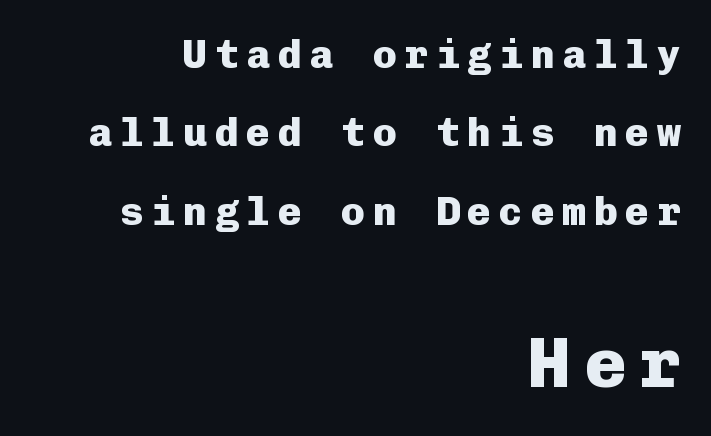
{"serif": "no", "italic": "no", "bold": "yes", "weight": "heavy", "width": "normal", "stroke_contrast": "low", "x_height": "medium", "monospaced": "yes", "underline": "no", "align": "right", "line_spacing": "loose", "line_spacing_ratio": 1.96, "larger_block": "second", "size_ratio": 1.75, "glyph_px": 70}
